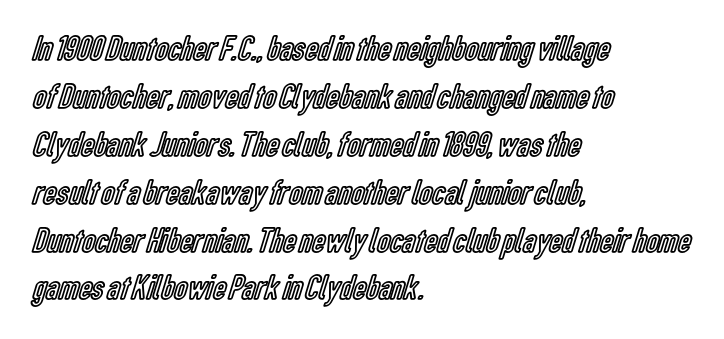
{"width": "condensed", "x_height": "medium", "monospaced": "no", "underline": "no", "align": "left", "line_spacing": "normal", "line_spacing_ratio": 1.33, "letter_spacing": "normal", "letter_spacing_em": 0.0, "glyph_px": 36}
